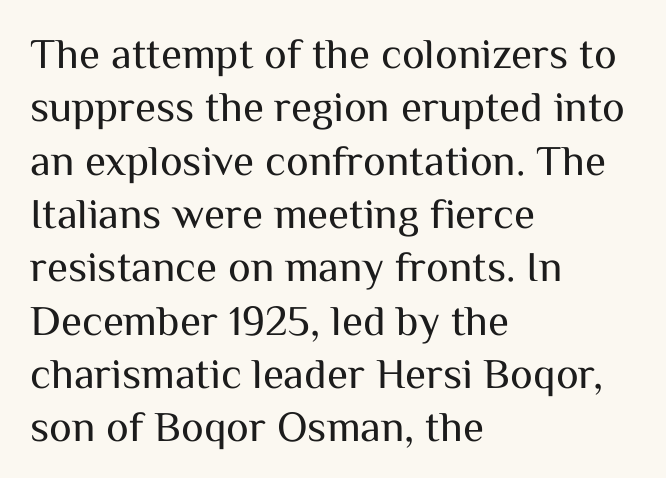
{"serif": "no", "italic": "no", "bold": "no", "weight": "regular", "width": "normal", "stroke_contrast": "medium", "x_height": "medium", "monospaced": "no", "underline": "no", "align": "left", "line_spacing_ratio": 1.24, "letter_spacing": "normal", "letter_spacing_em": 0.0, "glyph_px": 43}
